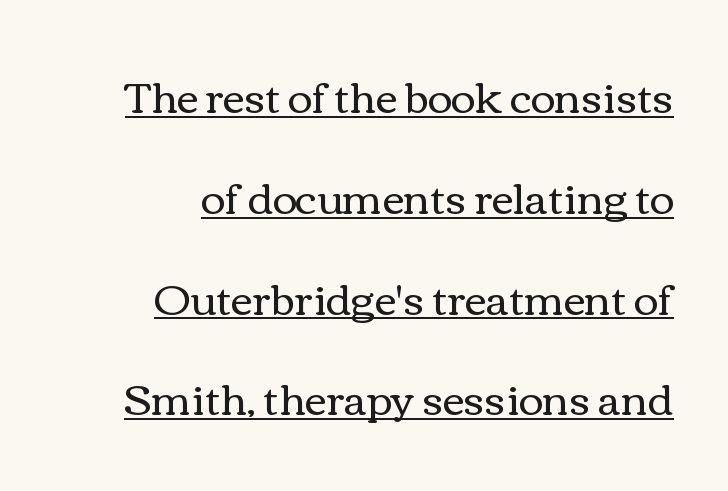
{"italic": "no", "bold": "no", "weight": "regular", "width": "wide", "stroke_contrast": "medium", "x_height": "medium", "monospaced": "no", "underline": "yes", "align": "right", "line_spacing": "loose", "line_spacing_ratio": 2.4, "letter_spacing": "normal", "letter_spacing_em": 0.0, "glyph_px": 42}
